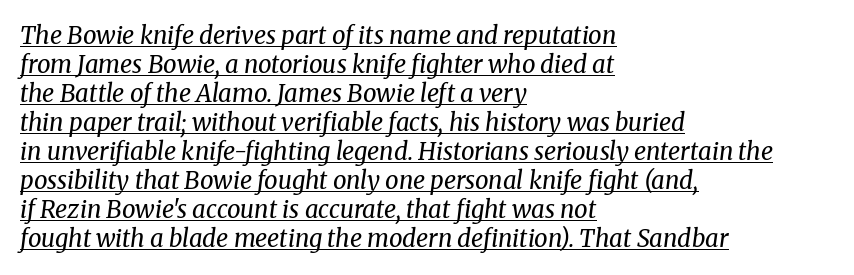
Q: Is the text bold? A: No.
Q: Is the text italic (slanted)? A: Yes, it leans right by about 8 degrees.
Q: Is the text underlined? A: Yes.
Q: How is the paragraph aligned? A: Left-aligned.
Q: Is the spacing between letters normal or unusually wide? A: Normal.
